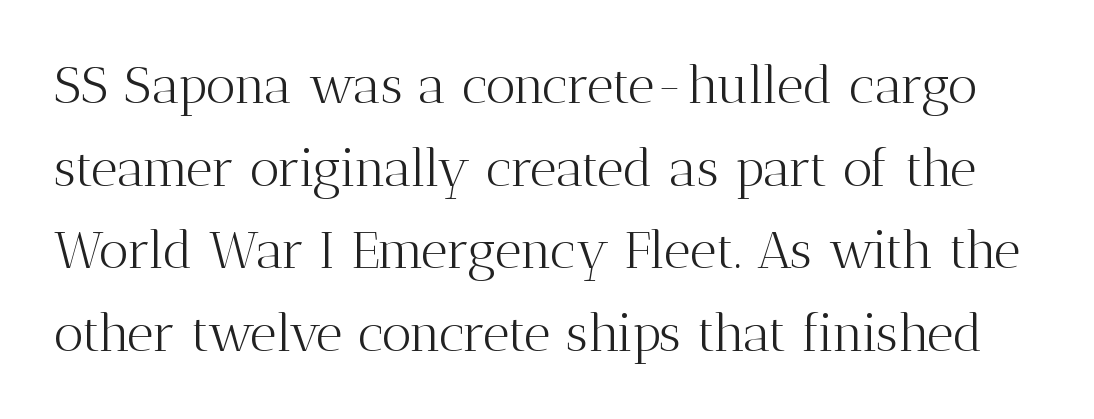
{"serif": "yes", "italic": "no", "bold": "no", "weight": "light", "width": "normal", "stroke_contrast": "medium", "x_height": "medium", "monospaced": "no", "underline": "no", "line_spacing": "normal", "line_spacing_ratio": 1.59, "letter_spacing": "normal", "letter_spacing_em": 0.0, "glyph_px": 52}
